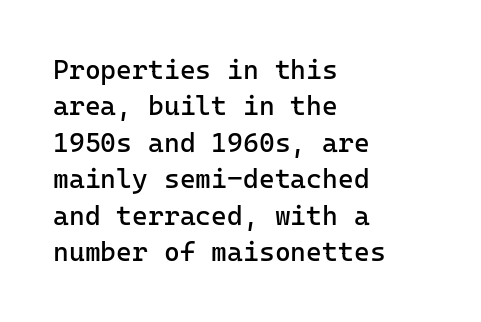
Upright lettering throughout. Reading down the column, the eye jumps a familiar distance to each next line. The typesetting does not lean heavy: it is not bold. Horizontal alignment here is leftward, the default for most running prose. The space directly below the letters is spotless. Glyph-to-glyph distance matches everyday printed text.
